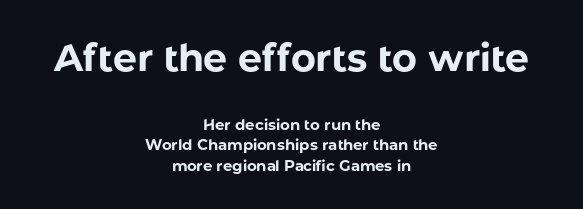
{"serif": "no", "italic": "no", "bold": "yes", "weight": "bold", "width": "normal", "stroke_contrast": "low", "x_height": "medium", "monospaced": "no", "underline": "no", "align": "center", "line_spacing": "normal", "line_spacing_ratio": 1.34, "letter_spacing": "normal", "letter_spacing_em": 0.0, "larger_block": "first", "size_ratio": 2.53, "glyph_px": 38}
